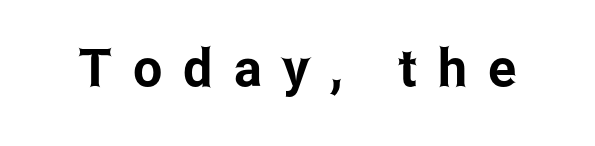
Q: Is the text italic (slanted)? A: No, it is upright.
Q: Is the typeface a serif or a sans-serif typeface? A: Sans-serif.
Q: Is the text underlined? A: No.
Q: Is the spacing between letters normal or unusually wide? A: Unusually wide.
Q: Width (condensed, normal, or wide)? A: Condensed.
Q: Stroke contrast? A: Low.
Q: x-height? A: Medium.
Q: Monospaced? A: No.
